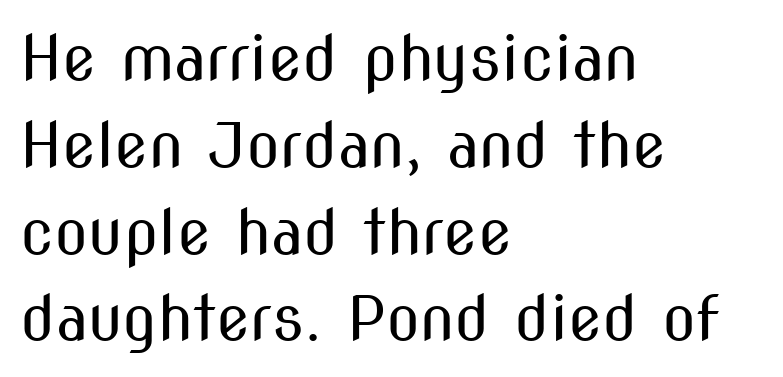
Varying glyph widths throughout — classic text-font behaviour. Weight: not bold — regular or lighter. Typeset ragged right — the left edge is the straight one. Summary of vertical rhythm: regular, with standard interline spacing.
